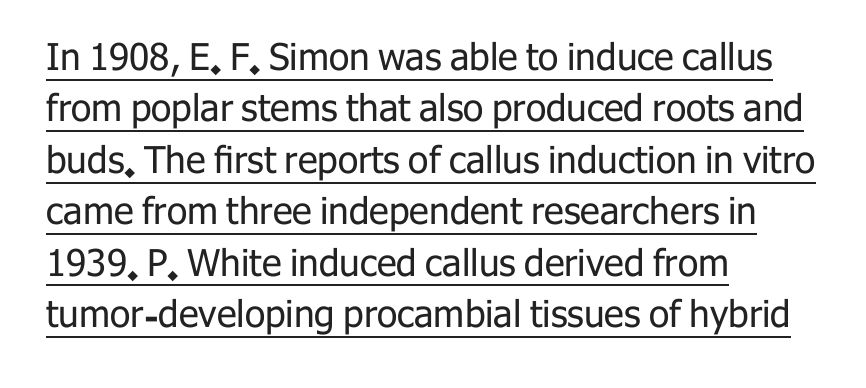
Q: Is the text bold? A: No.
Q: Is the text italic (slanted)? A: No, it is upright.
Q: Is the typeface a serif or a sans-serif typeface? A: Sans-serif.
Q: Is the text underlined? A: Yes.
Q: How is the paragraph aligned? A: Left-aligned.
Q: Is the spacing between letters normal or unusually wide? A: Normal.
Q: Is the spacing between lines tight, normal or loose? A: Normal.
Q: Width (condensed, normal, or wide)? A: Normal.
Q: Stroke contrast? A: Low.
Q: x-height? A: Medium.
Q: Monospaced? A: No.
